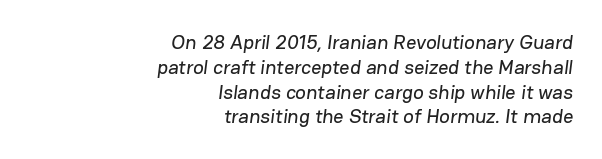
{"underline": "no", "align": "right", "line_spacing_ratio": 1.24, "letter_spacing": "normal", "letter_spacing_em": 0.0, "glyph_px": 20}
